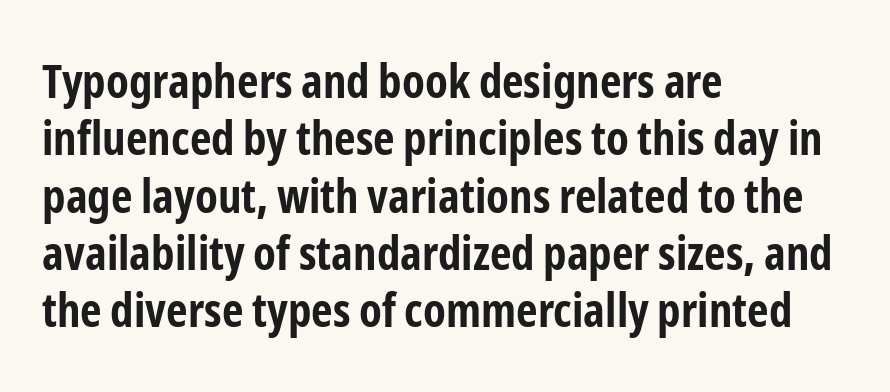
The rendering keeps characters at their native spacing. The area under the type is left untouched. Italic? Not at all — the glyphs are vertical. The setting favours the left margin, as ordinary paragraphs usually do. Weight: bold.
